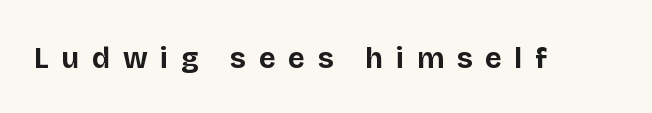
The image shows 29 px bold sans-serif type, upright; set unusually wide letter spacing (+0.44 em), not underlined; low stroke contrast and a large x-height.
